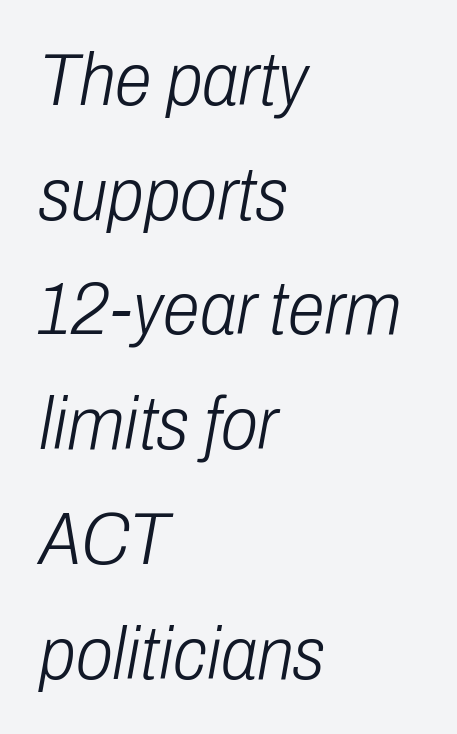
Alignment: flush left. Does the lettering tilt? It does — this is italic. Varying glyph widths throughout — classic text-font behaviour. Caption: standard tracking, unaltered. Stroke mass is kept to a normal reading level or below. The zone under the glyphs is completely vacant.
